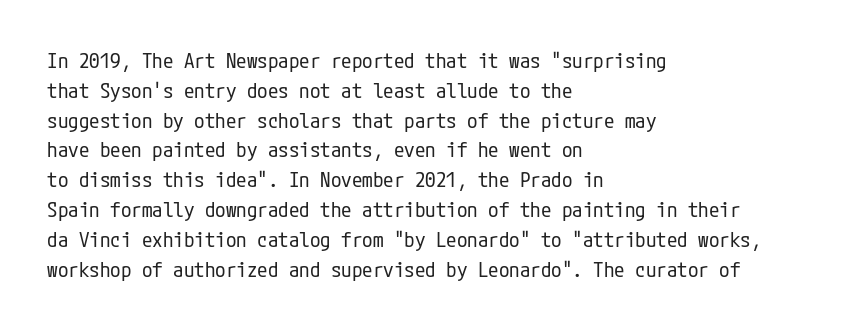
Q: Is the text bold? A: No.
Q: Is the text italic (slanted)? A: No, it is upright.
Q: Is the text underlined? A: No.
Q: How is the paragraph aligned? A: Left-aligned.
Q: Is the spacing between letters normal or unusually wide? A: Normal.
Q: Is the spacing between lines tight, normal or loose? A: Normal.
